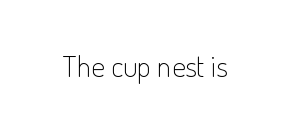
{"serif": "no", "italic": "no", "bold": "no", "weight": "light", "width": "condensed", "stroke_contrast": "low", "x_height": "small", "monospaced": "no", "underline": "no", "letter_spacing": "normal", "letter_spacing_em": 0.0, "glyph_px": 30}
